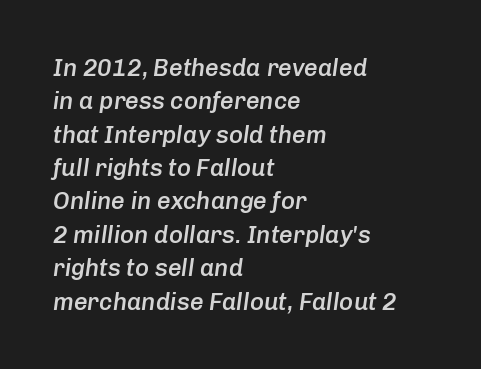
{"italic": "yes", "lean": "right", "slant_degrees": 8, "bold": "semi", "underline": "no", "align": "left", "line_spacing": "normal", "line_spacing_ratio": 1.39, "letter_spacing": "normal", "letter_spacing_em": 0.0, "glyph_px": 24}
